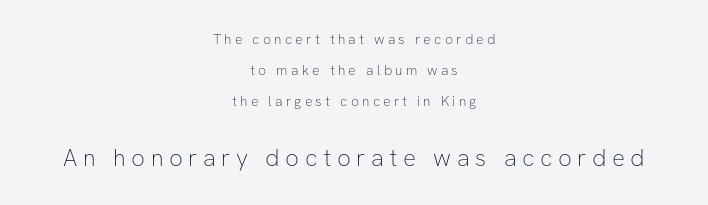
Every character sits straight up, as roman type does. Underline: absent. Does extra space separate the letters? Yes, quite a lot of it. This is not heavy type; no bold has been used.
